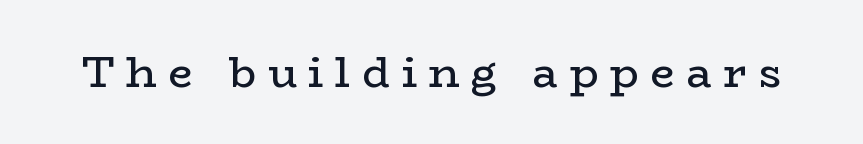
Plain, unruled lines of type. Character widths vary here, with narrow letters taking less room than wide ones. Small tapered or slab feet sit at the stroke ends, so this counts as serif. The horizontal fit of the characters is loose and conspicuously gappy. No extra ink here — the face is not bold.
